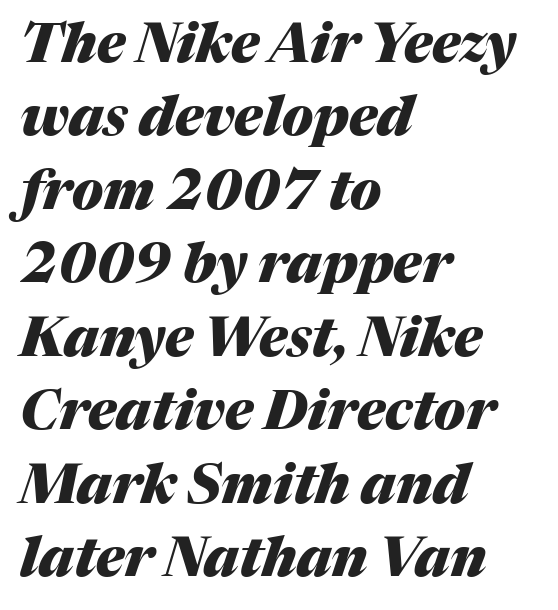
{"italic": "yes", "lean": "right", "slant_degrees": 17, "bold": "yes", "weight": "heavy", "width": "normal", "stroke_contrast": "medium", "x_height": "medium", "monospaced": "no", "underline": "no", "align": "left", "line_spacing": "normal", "line_spacing_ratio": 1.36, "letter_spacing": "normal", "letter_spacing_em": 0.0, "glyph_px": 54}
